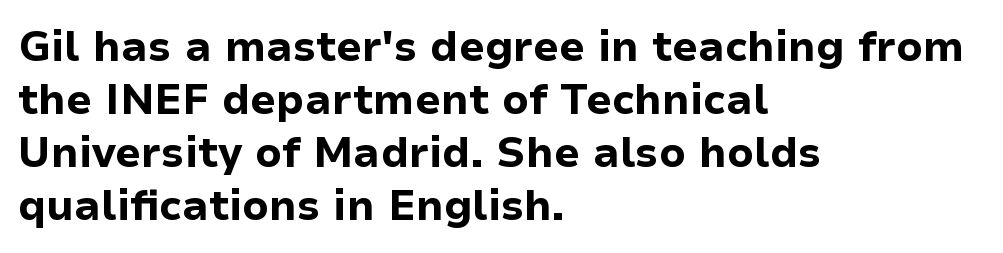
If you measured baseline to baseline, you'd find a middling distance. Do the characters align in a grid? No, the font is proportional. The characters display no serif detailing; their extremities are plain. No italicization has been applied; the sample stays upright.
